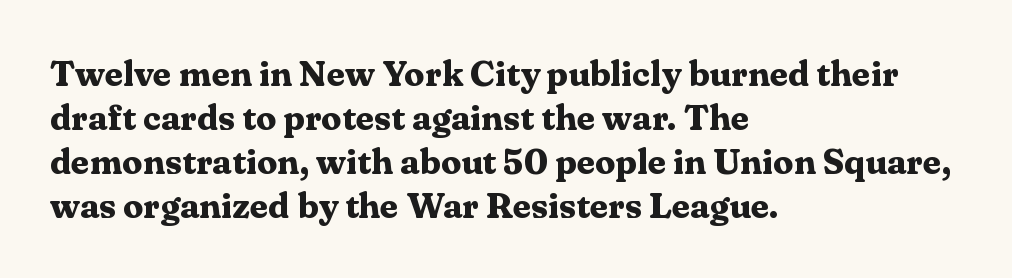
Q: Is the text bold? A: Yes.
Q: Is the text italic (slanted)? A: No, it is upright.
Q: Is the typeface a serif or a sans-serif typeface? A: Serif.
Q: Is the text underlined? A: No.
Q: How is the paragraph aligned? A: Left-aligned.
Q: Is the spacing between letters normal or unusually wide? A: Normal.
Q: Width (condensed, normal, or wide)? A: Normal.
Q: Stroke contrast? A: Medium.
Q: x-height? A: Medium.
Q: Monospaced? A: No.
